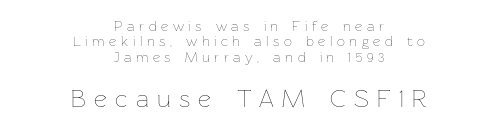
A student would notice the bottom passage is typeset larger than what precedes it. This sample uses an upright cut, with every glyph sitting square on the baseline. The area under the type is left untouched. Which margin do the lines hug? Neither — every line sits in the middle. You could barely slide anything between these rows. The characters are drawn with everyday or finer stroke widths.
